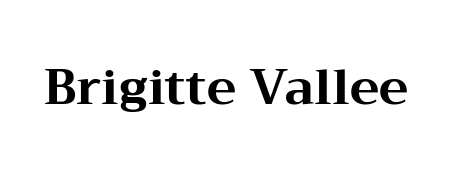
{"serif": "yes", "italic": "no", "bold": "yes", "weight": "bold", "width": "wide", "stroke_contrast": "medium", "x_height": "medium", "monospaced": "no", "underline": "no", "letter_spacing": "normal", "letter_spacing_em": 0.0, "glyph_px": 50}
